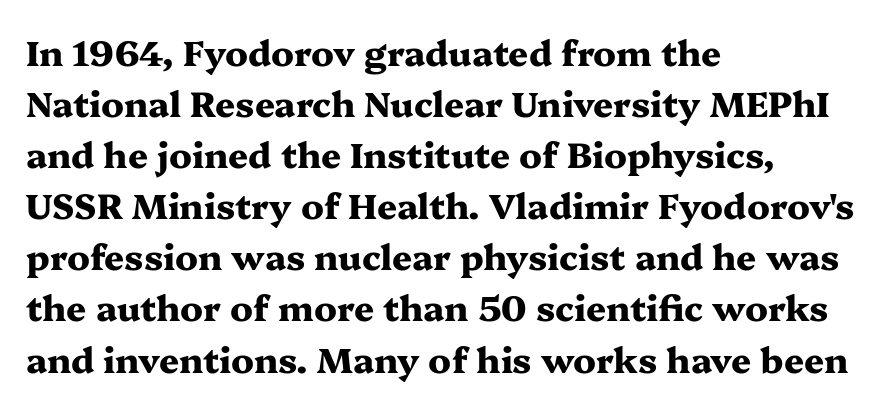
Q: Is the text bold? A: Yes.
Q: Is the text italic (slanted)? A: No, it is upright.
Q: Is the typeface a serif or a sans-serif typeface? A: Serif.
Q: Is the text underlined? A: No.
Q: How is the paragraph aligned? A: Left-aligned.
Q: Is the spacing between letters normal or unusually wide? A: Normal.
Q: Is the spacing between lines tight, normal or loose? A: Normal.
Q: Width (condensed, normal, or wide)? A: Wide.
Q: Stroke contrast? A: Medium.
Q: x-height? A: Medium.
Q: Monospaced? A: No.
